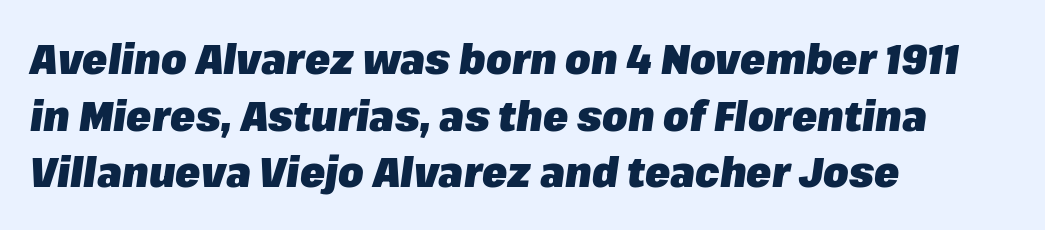
{"italic": "yes", "lean": "right", "slant_degrees": 8, "bold": "yes", "weight": "heavy", "width": "normal", "stroke_contrast": "low", "x_height": "medium", "monospaced": "no", "underline": "no", "align": "left", "line_spacing": "normal", "line_spacing_ratio": 1.38, "letter_spacing": "normal", "letter_spacing_em": 0.0, "glyph_px": 41}
